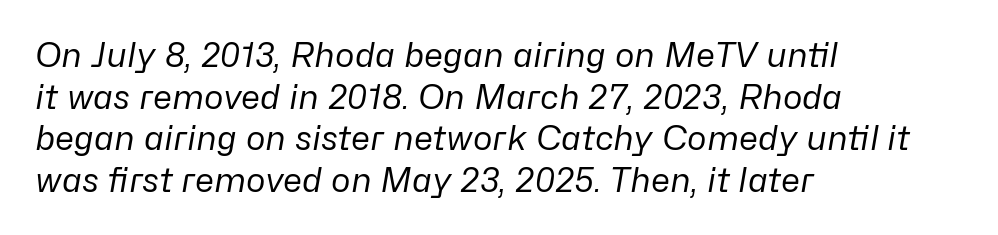
{"italic": "yes", "lean": "right", "slant_degrees": 10, "bold": "no", "weight": "regular", "width": "normal", "stroke_contrast": "low", "x_height": "medium", "monospaced": "no", "underline": "no", "align": "left", "line_spacing": "normal", "line_spacing_ratio": 1.26, "letter_spacing": "normal", "letter_spacing_em": 0.0, "glyph_px": 33}
